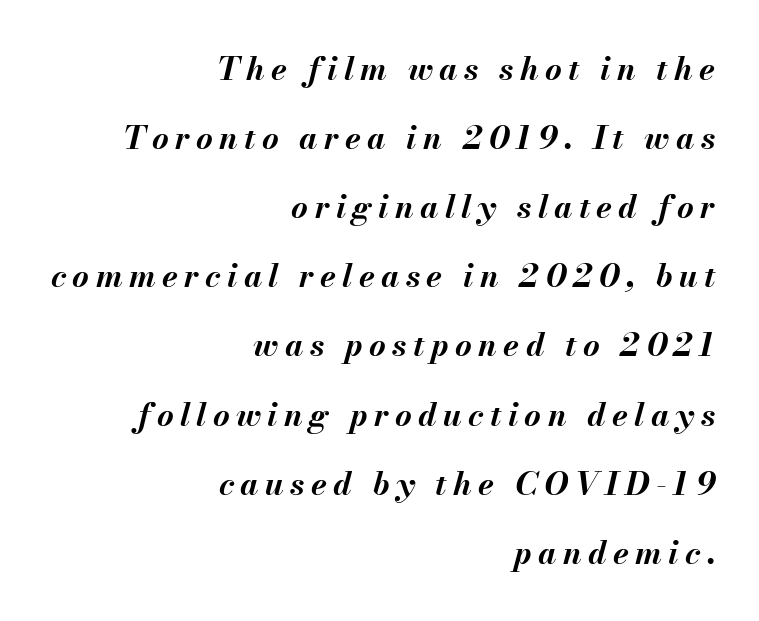
{"italic": "yes", "lean": "right", "slant_degrees": 13, "bold": "yes", "weight": "bold", "width": "normal", "stroke_contrast": "medium", "x_height": "small", "monospaced": "no", "underline": "no", "align": "right", "line_spacing": "loose", "line_spacing_ratio": 2.16, "letter_spacing": "wide", "letter_spacing_em": 0.2, "glyph_px": 32}
